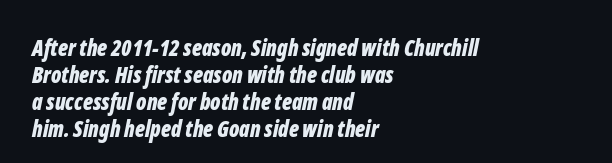
Q: Is the text bold? A: Yes.
Q: Is the text italic (slanted)? A: Yes, it leans right by about 12 degrees.
Q: Is the text underlined? A: No.
Q: How is the paragraph aligned? A: Left-aligned.
Q: Is the spacing between letters normal or unusually wide? A: Normal.
